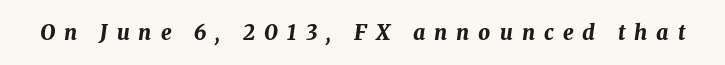
Honestly, the letter spacing is so wide it's the main thing you notice. The space directly below the letters is spotless. The specimen reads as italic at a glance. The passage shown is emphatically bold.
